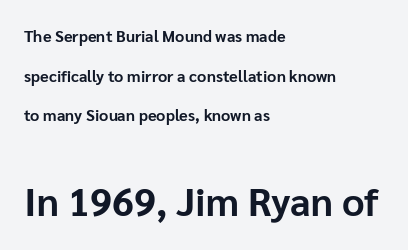
The image shows 39 px bold sans-serif type, upright; set left-aligned, loose line spacing (2.47x), normal letter spacing, not underlined; the second (bottom) block is 2.44x larger; low stroke contrast and a medium x-height.
